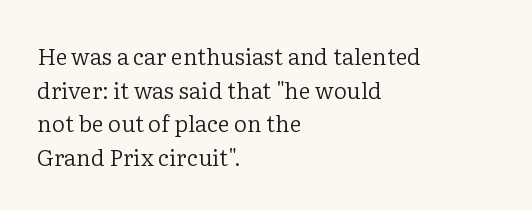
What stands out about the letter spacing? Nothing — it is the standard amount. Type without underlining. You can tell it's not italic because the verticals are truly vertical. Is there much room between lines? A standard amount, neither cramped nor airy.
